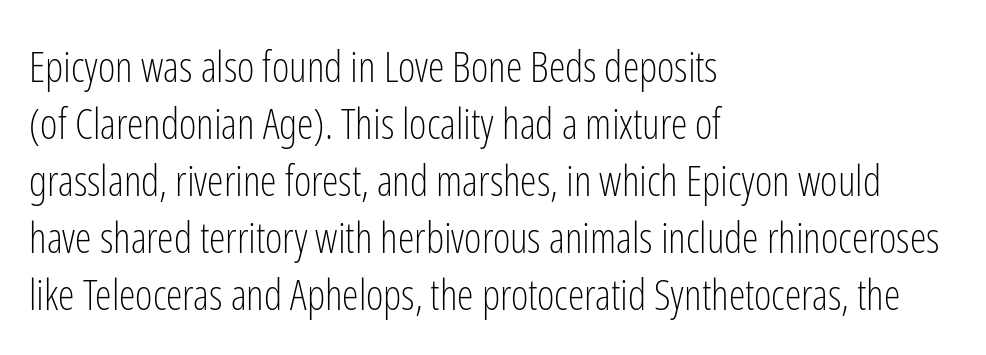
This rendering features lettering with no underline. In CSS terms this would be text-align: left. Note: no serifs on the glyphs. Observe the ordinary spacing: letters are neighbours, not strangers. Heaviness? Minimal to ordinary, like unemphasized prose. Normally led — the rows are evenly, conventionally spaced.
